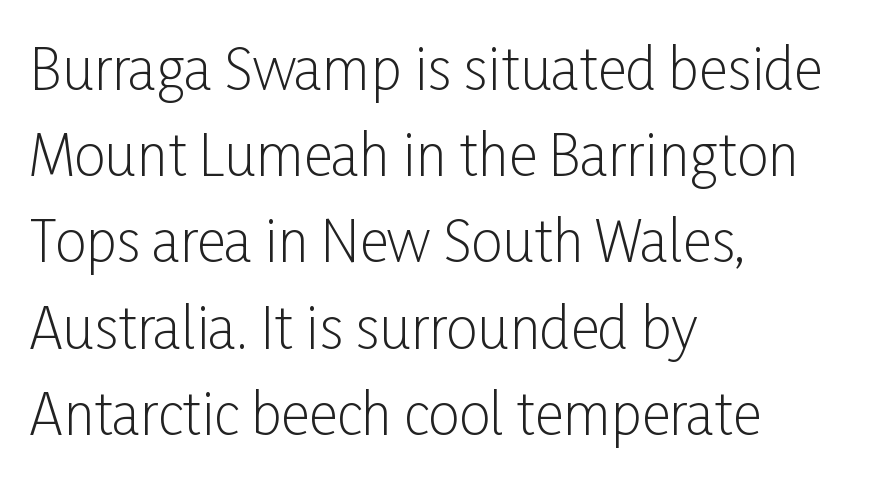
Q: Is the text bold? A: No.
Q: Is the text italic (slanted)? A: No, it is upright.
Q: Is the typeface a serif or a sans-serif typeface? A: Sans-serif.
Q: Is the text underlined? A: No.
Q: How is the paragraph aligned? A: Left-aligned.
Q: Is the spacing between letters normal or unusually wide? A: Normal.
Q: Is the spacing between lines tight, normal or loose? A: Normal.
Q: Width (condensed, normal, or wide)? A: Condensed.
Q: Stroke contrast? A: Low.
Q: x-height? A: Medium.
Q: Monospaced? A: No.
